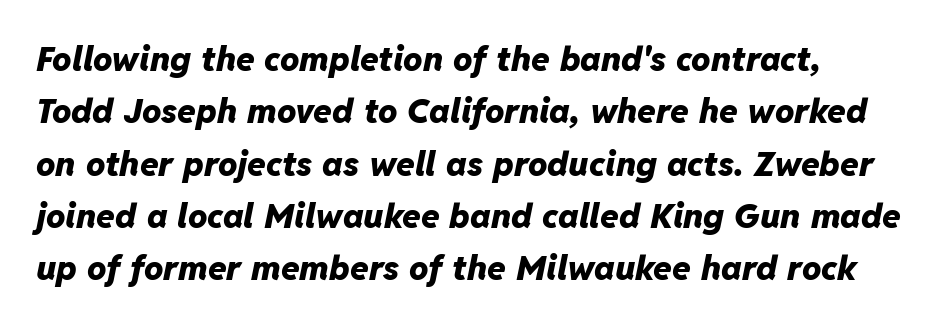
{"italic": "yes", "lean": "right", "slant_degrees": 11, "bold": "yes", "weight": "heavy", "width": "normal", "stroke_contrast": "low", "x_height": "medium", "monospaced": "no", "underline": "no", "line_spacing": "normal", "line_spacing_ratio": 1.54, "letter_spacing": "normal", "letter_spacing_em": 0.0, "glyph_px": 34}
